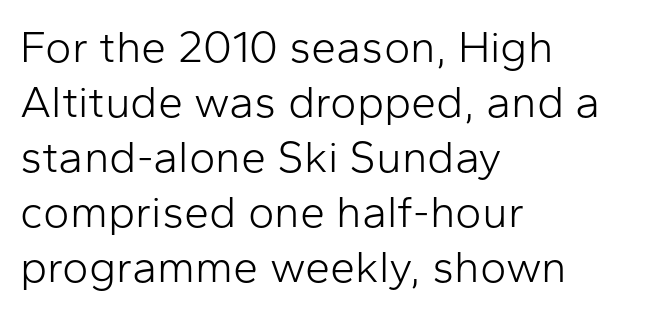
Q: Is the text bold? A: No.
Q: Is the text italic (slanted)? A: No, it is upright.
Q: Is the typeface a serif or a sans-serif typeface? A: Sans-serif.
Q: Is the text underlined? A: No.
Q: How is the paragraph aligned? A: Left-aligned.
Q: Is the spacing between letters normal or unusually wide? A: Normal.
Q: Width (condensed, normal, or wide)? A: Normal.
Q: Stroke contrast? A: Low.
Q: x-height? A: Medium.
Q: Monospaced? A: No.
